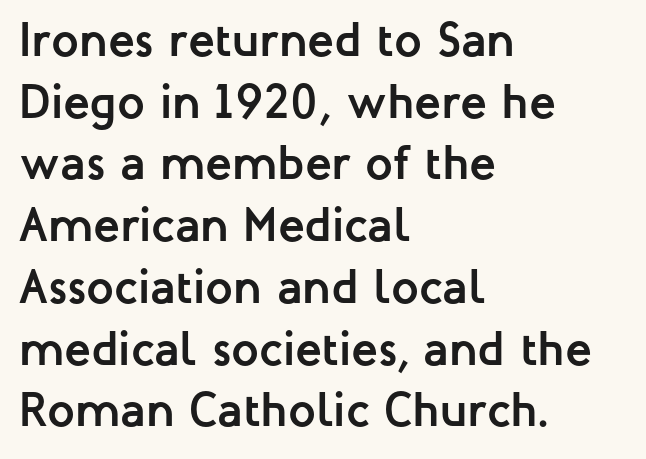
Type style note: lacks serifs. Where is the straight margin? On the left. Students, this is bold: see how much ink each stroke carries. The foot of each line stays bare and open. Tall strokes in this sample are plumb rather than angled. The face used here is rendered with its standard letterfit.
